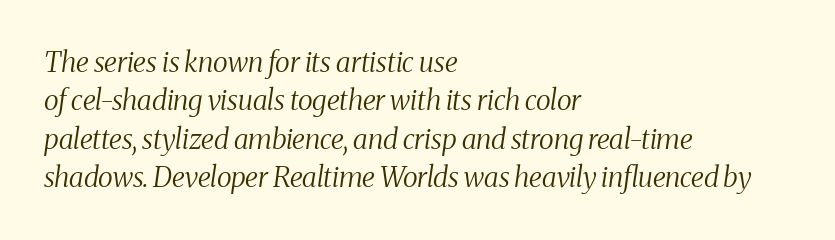
Underlining? Definitely not there. Observe the serifs anchoring each vertical stroke in this sample. These lines are set flush left with a ragged right edge. Leading: standard.
